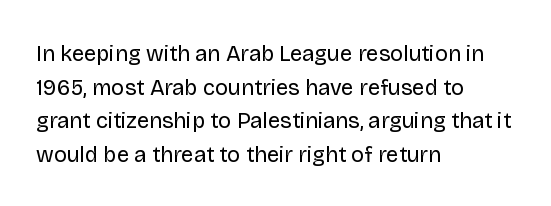
The image shows 22 px text type, upright; set left-aligned, normal line spacing (1.53x), normal letter spacing, not underlined.
